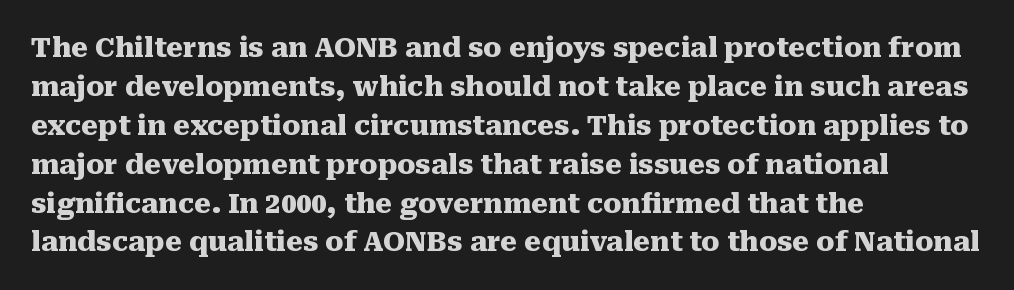
{"italic": "no", "bold": "yes", "underline": "no", "align": "left", "line_spacing": "normal", "line_spacing_ratio": 1.44, "letter_spacing": "normal", "letter_spacing_em": 0.0, "glyph_px": 27}
